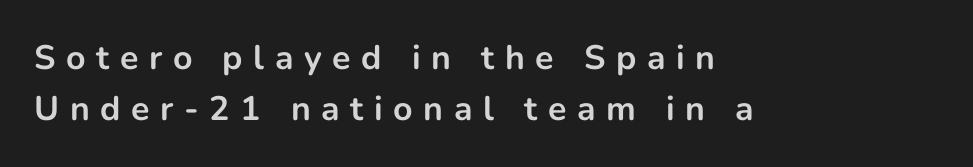
The setting favours the left margin, as ordinary paragraphs usually do. Letter spacing: wide. Evenly set lines give the paragraph a standard silhouette. Italic? Not at all — the glyphs are vertical. Descenders are the only things crossing below the line.
